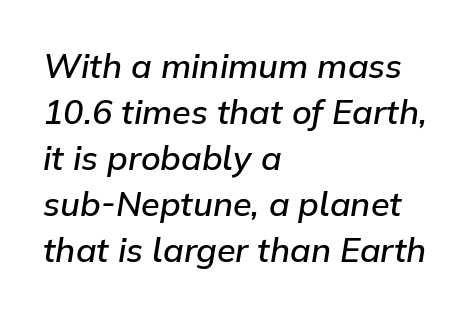
{"italic": "yes", "lean": "right", "slant_degrees": 9, "bold": "semi", "weight": "semibold", "width": "normal", "stroke_contrast": "low", "x_height": "medium", "monospaced": "no", "underline": "no", "align": "left", "line_spacing": "normal", "line_spacing_ratio": 1.35, "letter_spacing": "normal", "letter_spacing_em": 0.0, "glyph_px": 34}
